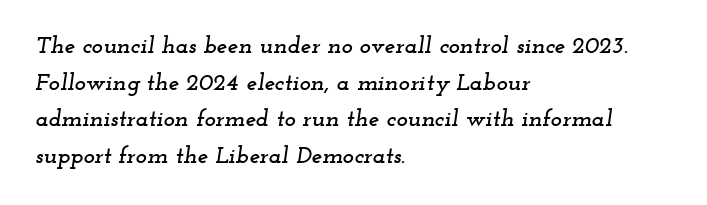
Q: Is the text italic (slanted)? A: Yes, it leans right by about 12 degrees.
Q: Is the text underlined? A: No.
Q: How is the paragraph aligned? A: Left-aligned.
Q: Is the spacing between letters normal or unusually wide? A: Normal.
Q: Is the spacing between lines tight, normal or loose? A: Normal.
